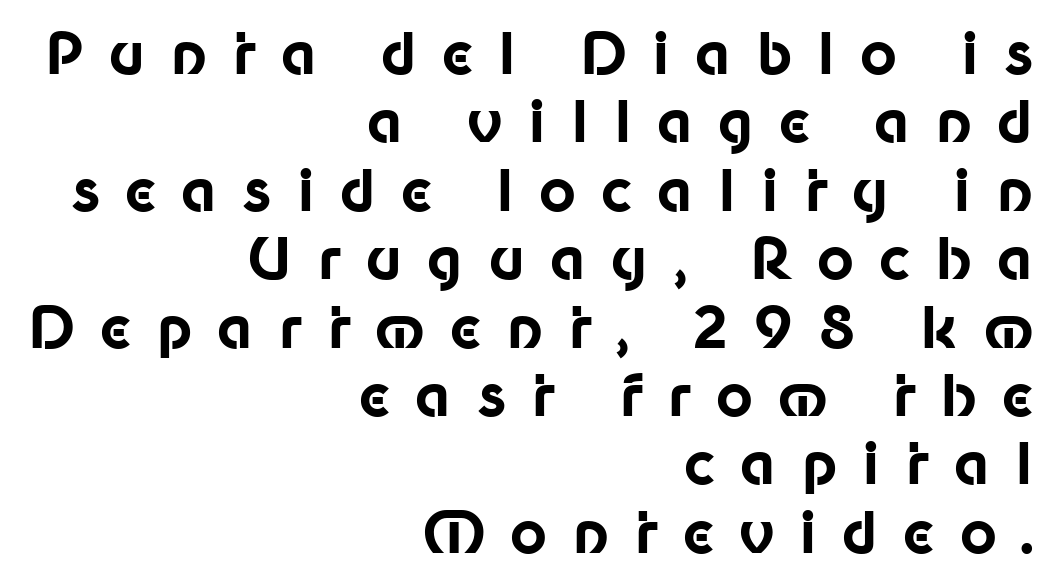
{"serif": "no", "italic": "no", "bold": "yes", "weight": "bold", "width": "normal", "stroke_contrast": "low", "x_height": "medium", "monospaced": "no", "underline": "no", "align": "right", "line_spacing_ratio": 1.2, "letter_spacing": "wide", "letter_spacing_em": 0.44, "glyph_px": 57}
